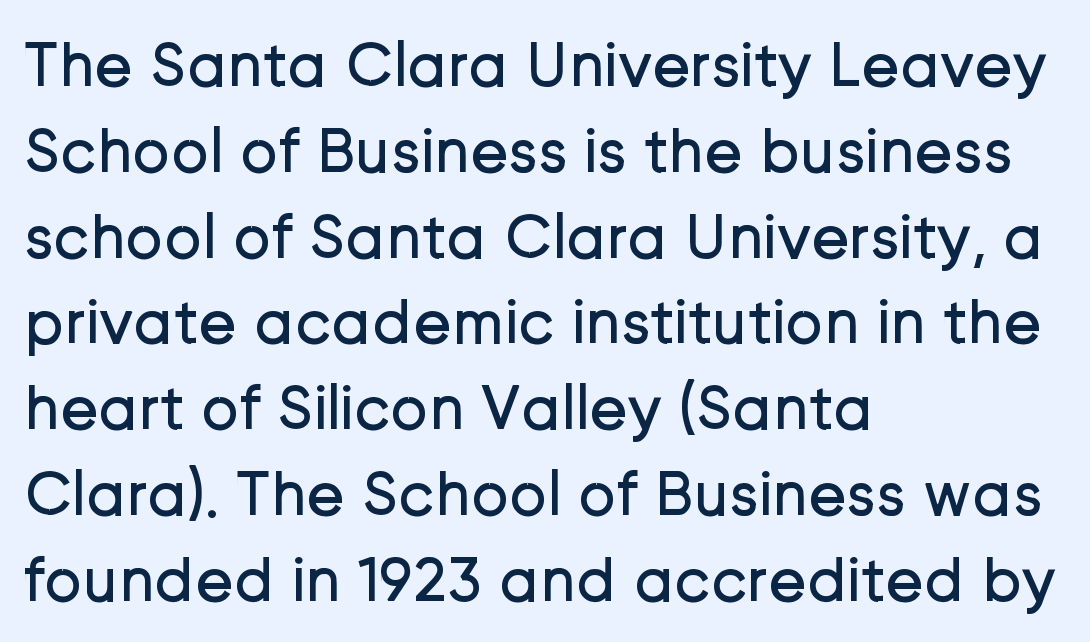
The image shows 64 px regular-weight sans-serif type, upright; set left-aligned, normal line spacing (1.34x), normal letter spacing, not underlined; low stroke contrast and a medium x-height.
